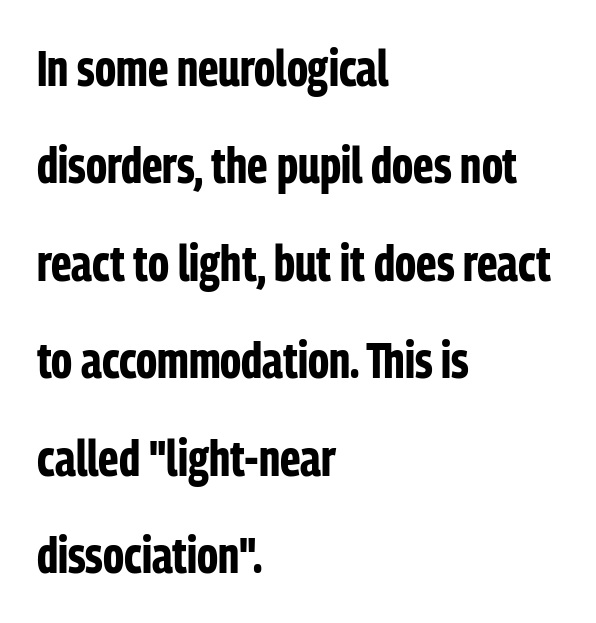
{"serif": "no", "italic": "no", "bold": "yes", "weight": "bold", "width": "condensed", "stroke_contrast": "low", "x_height": "medium", "monospaced": "no", "underline": "no", "align": "left", "line_spacing": "loose", "line_spacing_ratio": 1.95, "letter_spacing": "normal", "letter_spacing_em": 0.0, "glyph_px": 50}
